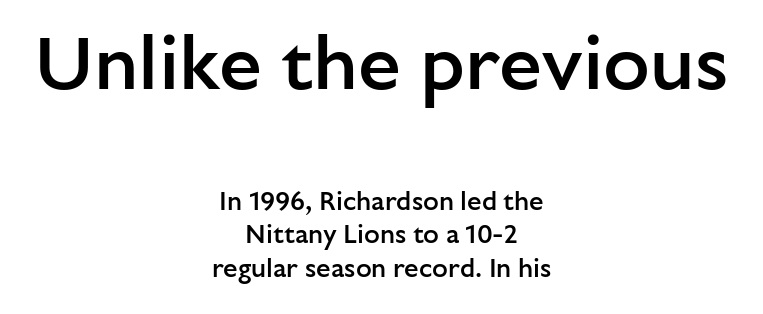
Honestly, there is no underline to notice here at all. The face used here is proportionally spaced, like ordinary book or web type. Two sizes are in play, and the larger belongs to the first block. The passage shown has conventional tracking throughout. A somewhat darkened texture: the type is semibold rather than bold.
